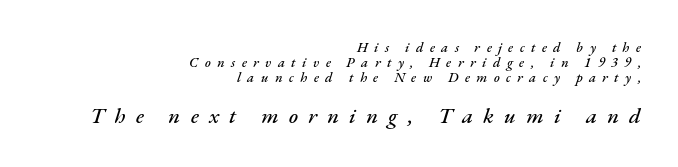
{"italic": "yes", "lean": "right", "slant_degrees": 17, "underline": "no", "align": "right", "line_spacing": "tight", "line_spacing_ratio": 1.07, "letter_spacing": "wide", "letter_spacing_em": 0.46, "larger_block": "second", "size_ratio": 1.57, "glyph_px": 22}
